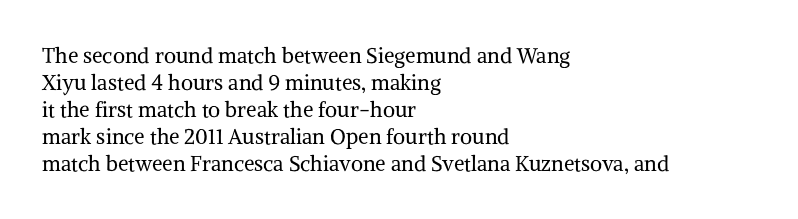
{"italic": "no", "bold": "no", "underline": "no", "align": "left", "line_spacing": "normal", "line_spacing_ratio": 1.28, "letter_spacing": "normal", "letter_spacing_em": 0.0, "glyph_px": 21}
